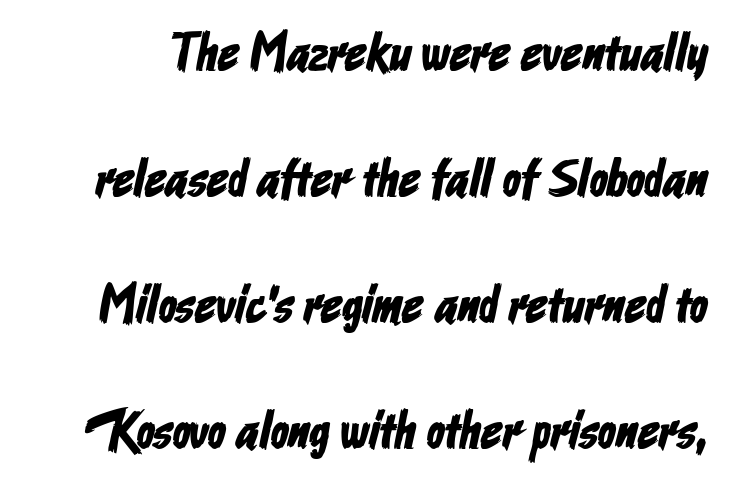
{"serif": "no", "width": "condensed", "stroke_contrast": "low", "x_height": "medium", "monospaced": "no", "underline": "no", "line_spacing": "loose", "line_spacing_ratio": 2.38, "letter_spacing": "normal", "letter_spacing_em": 0.0, "glyph_px": 53}
